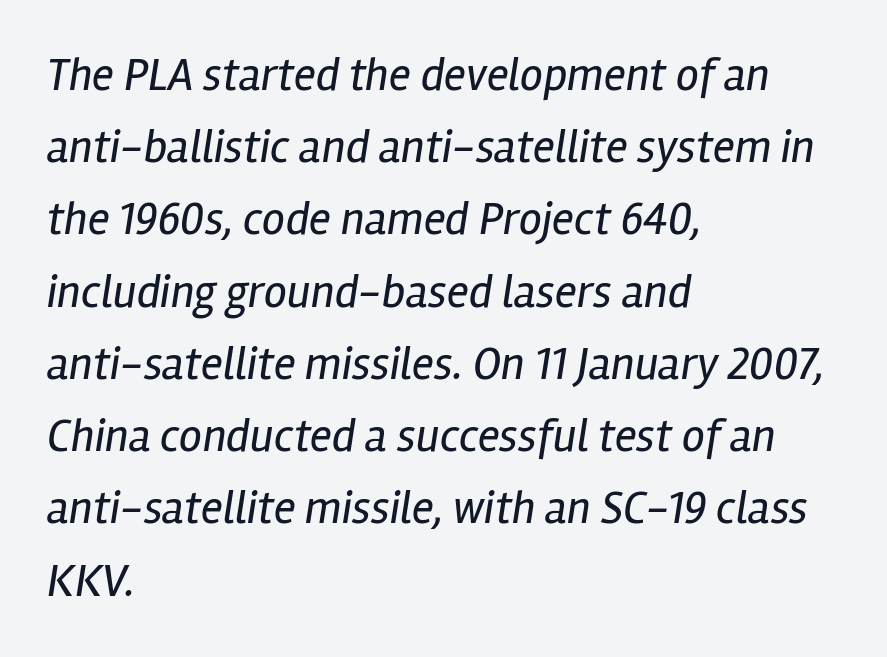
{"italic": "yes", "lean": "right", "slant_degrees": 12, "bold": "no", "weight": "regular", "width": "condensed", "stroke_contrast": "low", "x_height": "medium", "monospaced": "no", "underline": "no", "align": "left", "line_spacing": "normal", "line_spacing_ratio": 1.57, "letter_spacing": "normal", "letter_spacing_em": 0.0, "glyph_px": 46}
